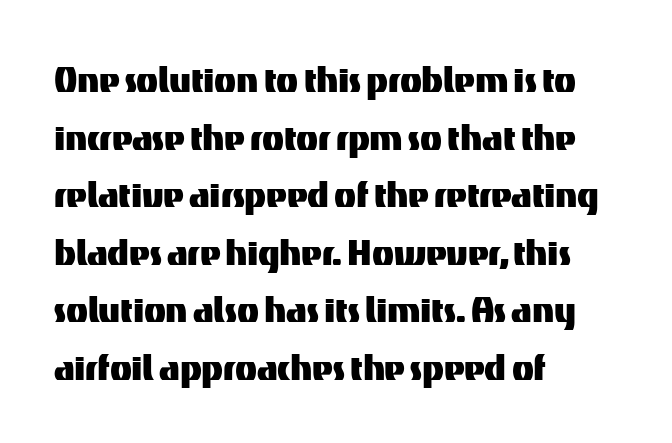
The type is set solid horizontally, with unmodified tracking. Underlining? Definitely not there. Classification — sans serif. Is this a fixed-width face? No — the glyphs have proportional, varying widths.
